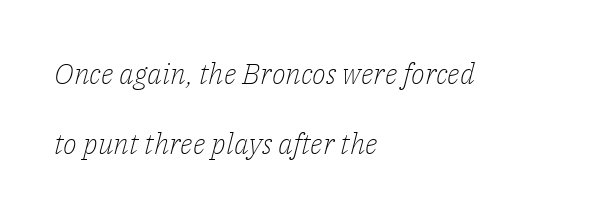
The passage shown is typed in a proportional face where columns would drift. Only glyphs here, with clear space below each row. Observe the ordinary spacing: letters are neighbours, not strangers. If you drew a ruler down the left edge, every line would touch it.
